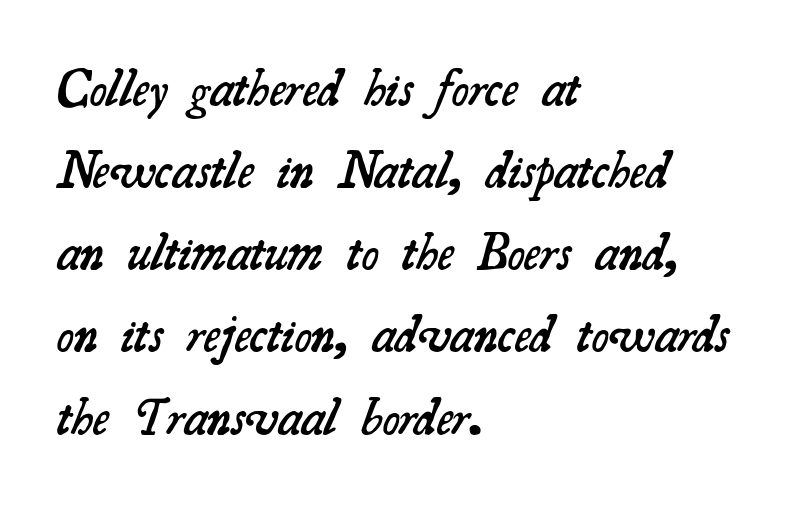
Q: Is the text bold? A: Semi-bold.
Q: Is the typeface a serif or a sans-serif typeface? A: Serif.
Q: Is the text underlined? A: No.
Q: How is the paragraph aligned? A: Left-aligned.
Q: Is the spacing between letters normal or unusually wide? A: Normal.
Q: Is the spacing between lines tight, normal or loose? A: Normal.
Q: Width (condensed, normal, or wide)? A: Normal.
Q: Stroke contrast? A: Medium.
Q: x-height? A: Small.
Q: Monospaced? A: No.
